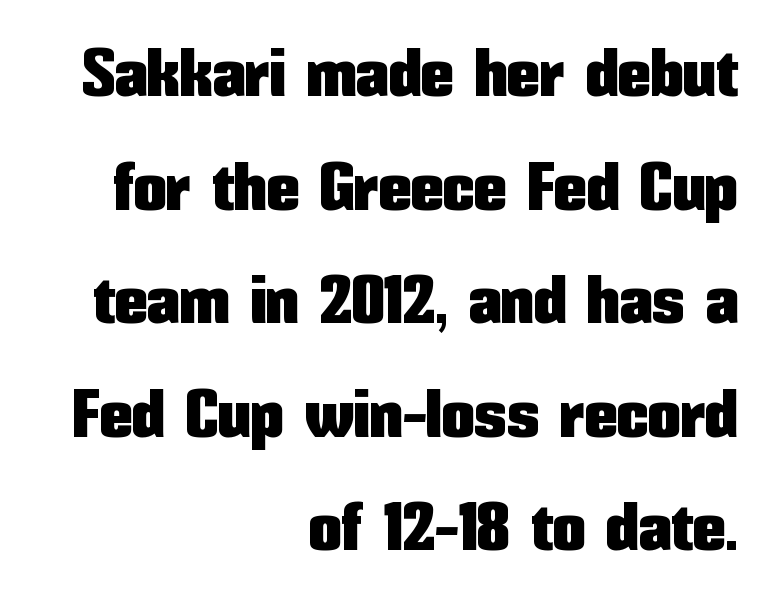
The image shows 66 px condensed sans-serif type, upright; set right-aligned, line spacing 1.72x, normal letter spacing, not underlined; low stroke contrast and a medium x-height.
